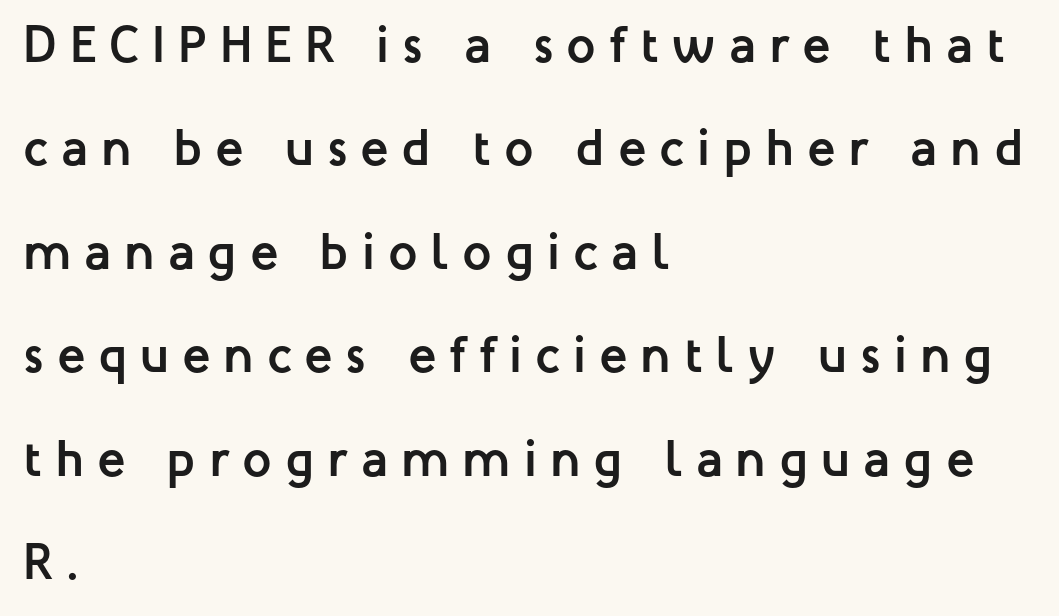
{"serif": "no", "italic": "no", "bold": "yes", "weight": "semibold", "width": "normal", "stroke_contrast": "low", "x_height": "medium", "monospaced": "no", "underline": "no", "align": "left", "line_spacing": "loose", "line_spacing_ratio": 1.99, "letter_spacing": "wide", "letter_spacing_em": 0.25, "glyph_px": 52}
